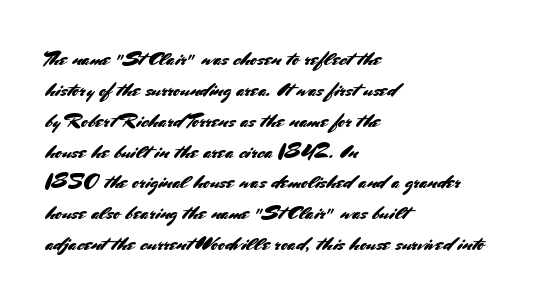
Q: Is the text italic (slanted)? A: Yes.
Q: Is the text underlined? A: No.
Q: How is the paragraph aligned? A: Left-aligned.
Q: Is the spacing between letters normal or unusually wide? A: Normal.
Q: Is the spacing between lines tight, normal or loose? A: Normal.
